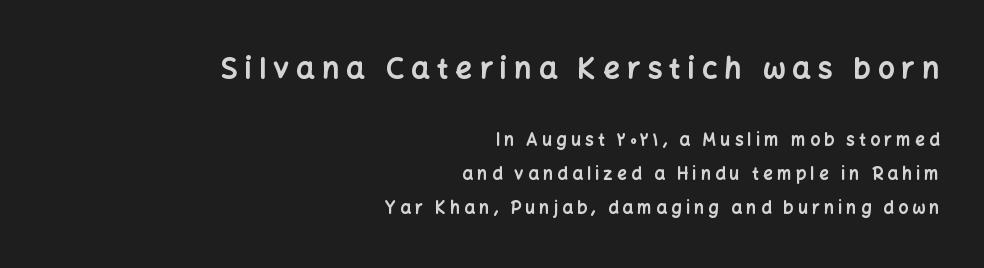
{"serif": "no", "italic": "no", "bold": "yes", "weight": "bold", "width": "normal", "stroke_contrast": "low", "x_height": "medium", "monospaced": "no", "underline": "no", "align": "right", "line_spacing": "loose", "line_spacing_ratio": 1.99, "letter_spacing": "wide", "letter_spacing_em": 0.25, "larger_block": "first", "size_ratio": 1.71, "glyph_px": 29}
